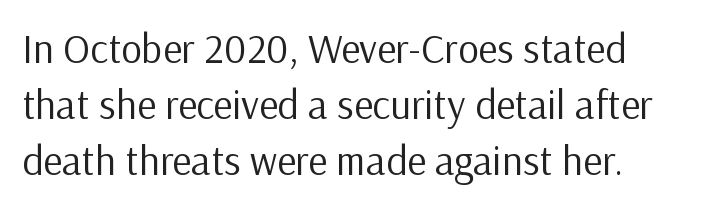
When letters stand straight like this, we call the style roman or upright. The letterforms sit at book weight or below. Note the varied advance widths — an 'i' is clearly narrower than an 'm'. The lines sit at an ordinary, default distance from one another.
